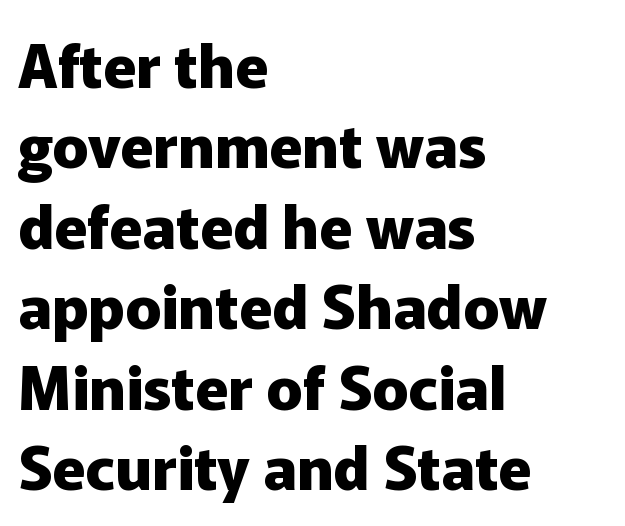
{"serif": "no", "italic": "no", "bold": "yes", "weight": "heavy", "width": "normal", "stroke_contrast": "low", "x_height": "medium", "monospaced": "no", "underline": "no", "align": "left", "line_spacing": "normal", "line_spacing_ratio": 1.34, "letter_spacing": "normal", "letter_spacing_em": 0.0, "glyph_px": 60}
